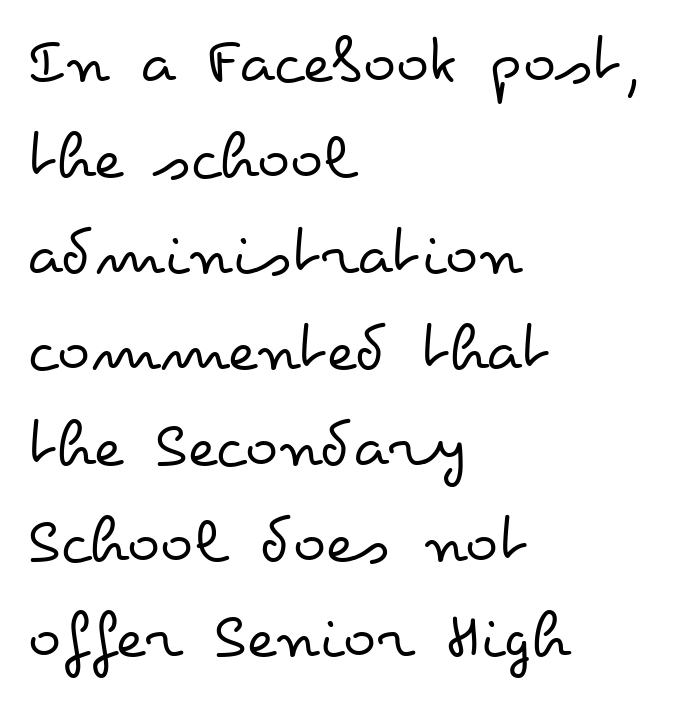
The image shows 69 px regular-weight, wide type, upright; set left-aligned, normal line spacing (1.39x), normal letter spacing, not underlined; low stroke contrast and a small x-height.
